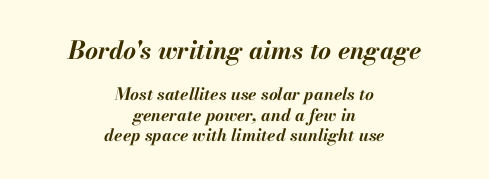
{"italic": "yes", "lean": "right", "slant_degrees": 13, "bold": "yes", "underline": "no", "align": "center", "line_spacing_ratio": 1.21, "letter_spacing": "normal", "letter_spacing_em": 0.0, "larger_block": "first", "size_ratio": 1.47, "glyph_px": 25}
